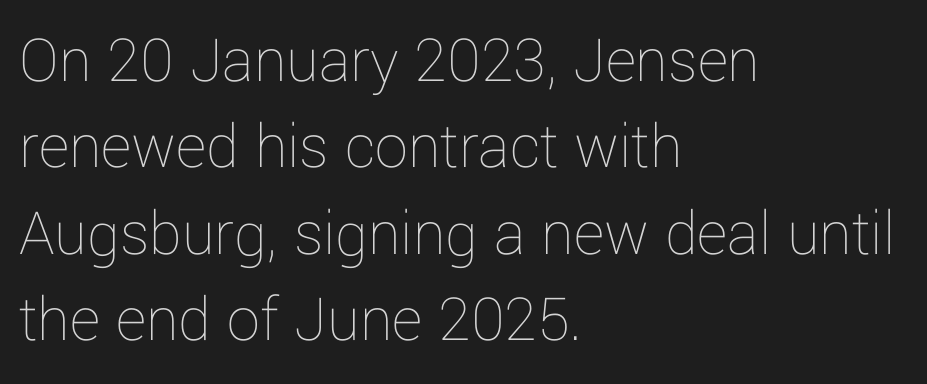
{"italic": "no", "bold": "no", "weight": "thin", "width": "normal", "stroke_contrast": "low", "x_height": "medium", "monospaced": "no", "underline": "no", "align": "left", "line_spacing": "normal", "line_spacing_ratio": 1.31, "letter_spacing": "normal", "letter_spacing_em": 0.0, "glyph_px": 66}
